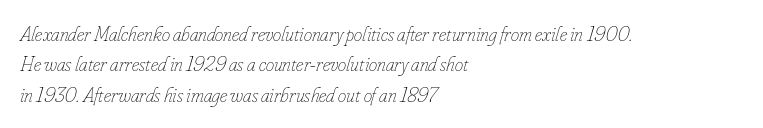
Q: Is the text bold? A: No.
Q: Is the text italic (slanted)? A: Yes, it leans right by about 16 degrees.
Q: Is the text underlined? A: No.
Q: How is the paragraph aligned? A: Left-aligned.
Q: Is the spacing between letters normal or unusually wide? A: Normal.
Q: Is the spacing between lines tight, normal or loose? A: Normal.
